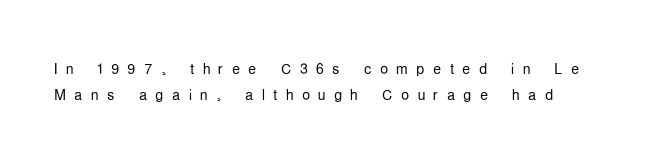
{"italic": "no", "bold": "no", "underline": "no", "line_spacing": "normal", "line_spacing_ratio": 1.28, "letter_spacing": "wide", "letter_spacing_em": 0.42, "glyph_px": 20}
